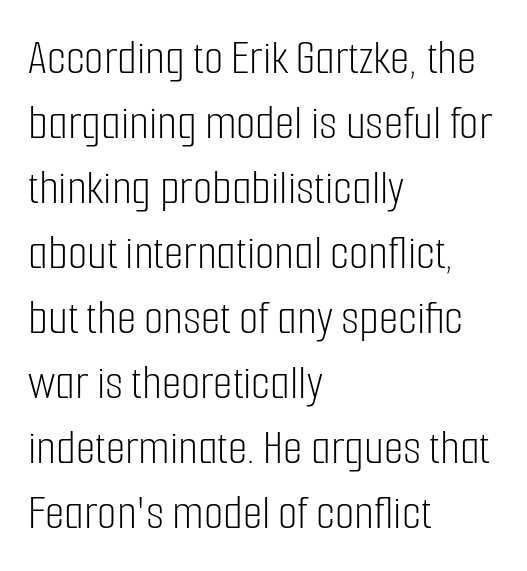
The image shows 50 px light, condensed sans-serif type, upright; set left-aligned, normal line spacing (1.3x), normal letter spacing, not underlined; low stroke contrast and a medium x-height.
